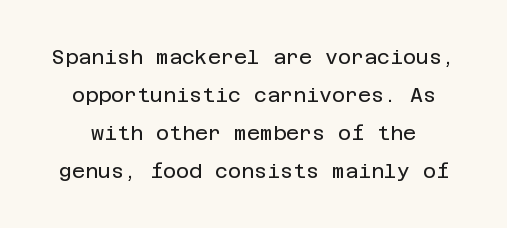
It's the straight-up-and-down kind of type. A great deal of white space separates one row of letters from the next. Is the letter spacing exaggerated? No — it looks like the ordinary default. Each row of text sits above clean, open space.
